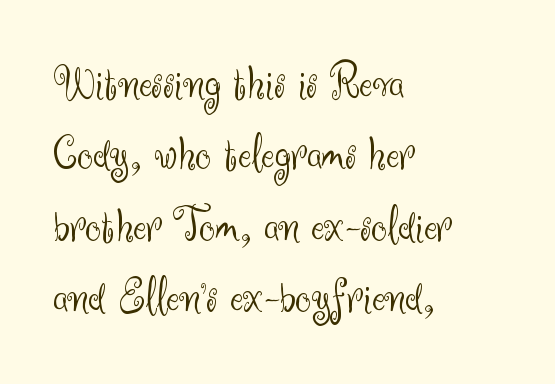
{"serif": "no", "italic": "no", "bold": "no", "weight": "light", "width": "normal", "stroke_contrast": "medium", "x_height": "small", "monospaced": "no", "underline": "no", "align": "left", "line_spacing": "normal", "line_spacing_ratio": 1.43, "letter_spacing": "normal", "letter_spacing_em": 0.0, "glyph_px": 50}
